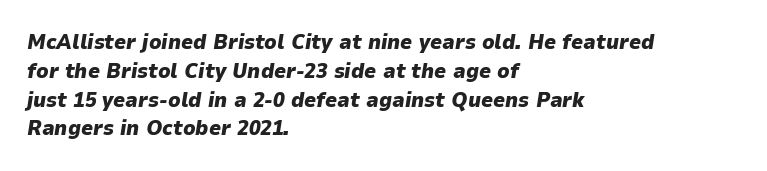
{"italic": "yes", "lean": "right", "slant_degrees": 9, "bold": "yes", "underline": "no", "align": "left", "line_spacing": "normal", "line_spacing_ratio": 1.37, "letter_spacing": "normal", "letter_spacing_em": 0.0, "glyph_px": 21}
